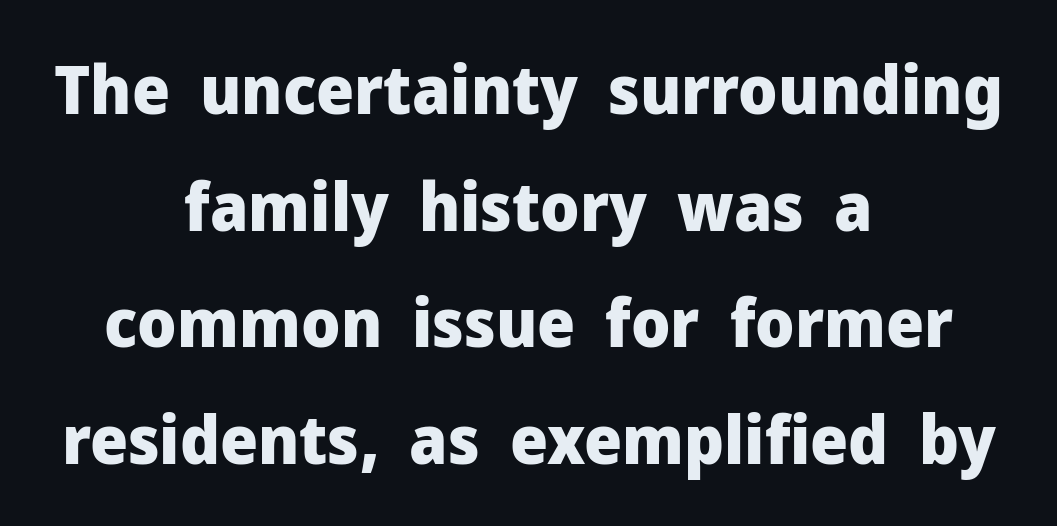
{"serif": "no", "italic": "no", "bold": "yes", "weight": "heavy", "width": "normal", "stroke_contrast": "low", "x_height": "medium", "monospaced": "no", "underline": "no", "align": "center", "line_spacing_ratio": 1.74, "letter_spacing": "normal", "letter_spacing_em": 0.0, "glyph_px": 67}
